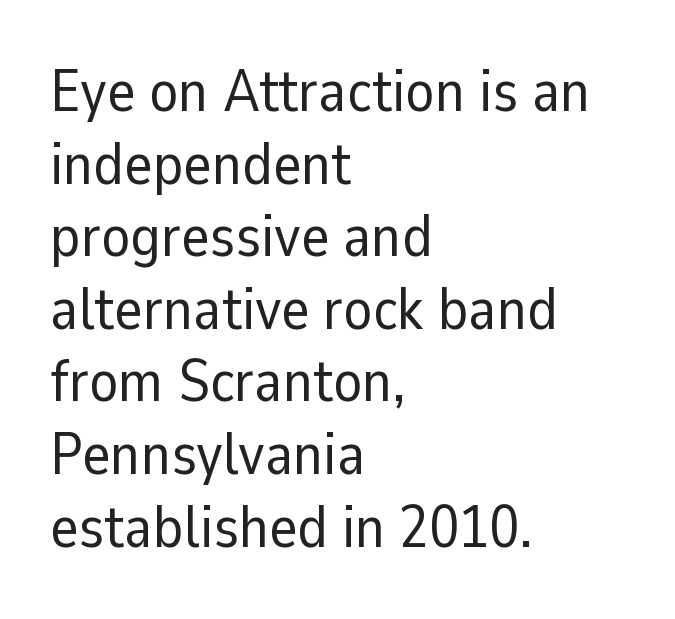
The image shows 60 px regular-weight sans-serif type, upright; set left-aligned, line spacing 1.21x, normal letter spacing, not underlined; low stroke contrast and a medium x-height.
